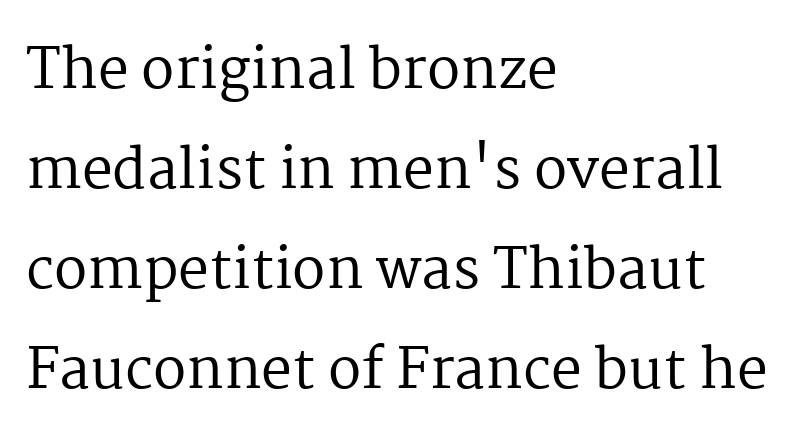
Q: Is the text bold? A: No.
Q: Is the text italic (slanted)? A: No, it is upright.
Q: Is the typeface a serif or a sans-serif typeface? A: Serif.
Q: Is the text underlined? A: No.
Q: How is the paragraph aligned? A: Left-aligned.
Q: Is the spacing between letters normal or unusually wide? A: Normal.
Q: Width (condensed, normal, or wide)? A: Normal.
Q: Stroke contrast? A: Medium.
Q: x-height? A: Medium.
Q: Monospaced? A: No.
